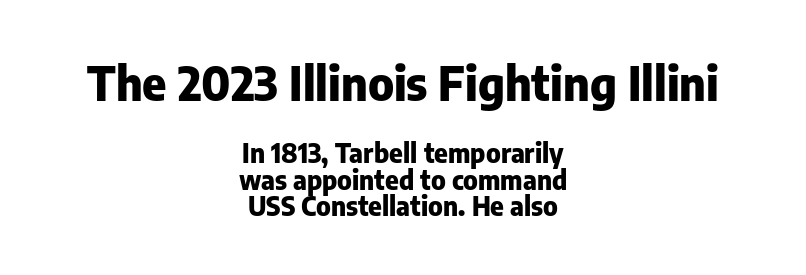
{"serif": "no", "italic": "no", "bold": "yes", "weight": "heavy", "width": "normal", "stroke_contrast": "low", "x_height": "medium", "monospaced": "no", "underline": "no", "align": "center", "line_spacing": "tight", "line_spacing_ratio": 1.01, "letter_spacing": "normal", "letter_spacing_em": 0.0, "larger_block": "first", "size_ratio": 1.77, "glyph_px": 46}
